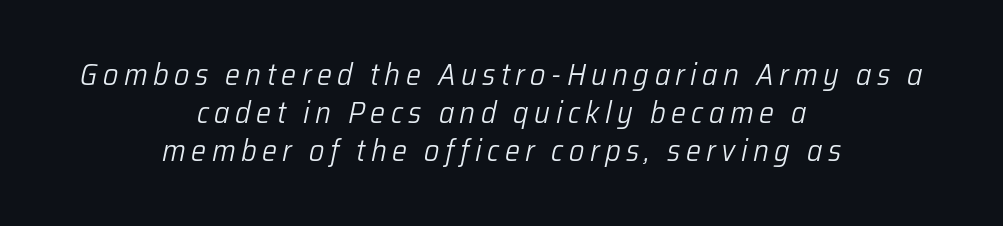
The image shows 30 px light type, italic (leaning right); set centered, normal line spacing (1.27x), not underlined; low stroke contrast and a medium x-height.
